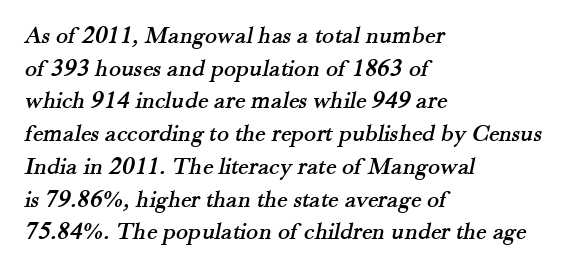
{"underline": "no", "align": "left", "line_spacing": "normal", "line_spacing_ratio": 1.31, "letter_spacing": "normal", "letter_spacing_em": 0.0, "glyph_px": 25}
